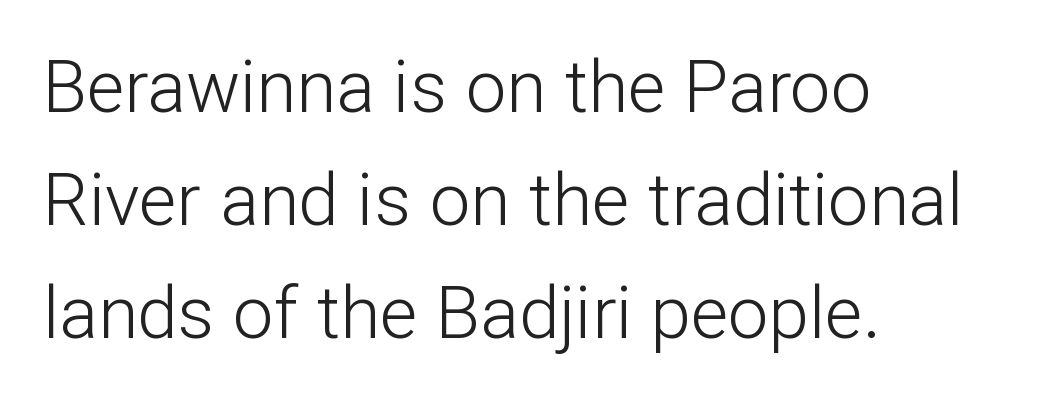
{"serif": "no", "italic": "no", "bold": "no", "weight": "light", "width": "normal", "stroke_contrast": "low", "x_height": "medium", "monospaced": "no", "underline": "no", "align": "left", "line_spacing": "normal", "line_spacing_ratio": 1.57, "letter_spacing": "normal", "letter_spacing_em": 0.0, "glyph_px": 72}
